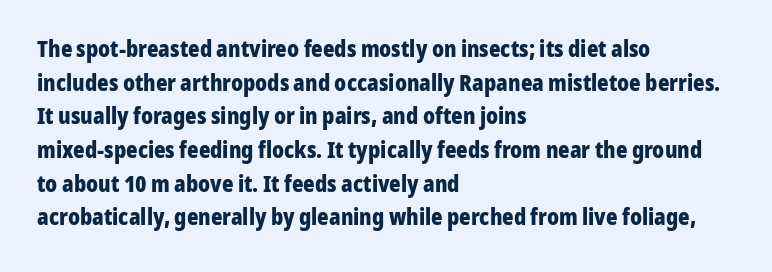
This sample is left-justified, so line endings fall wherever the words run out. Ascenders rise straight up at ninety degrees. Notice how descenders clear the ascenders below comfortably — that's standard leading. Is the type bold? Yes — the strokes are clearly thick and heavy.
